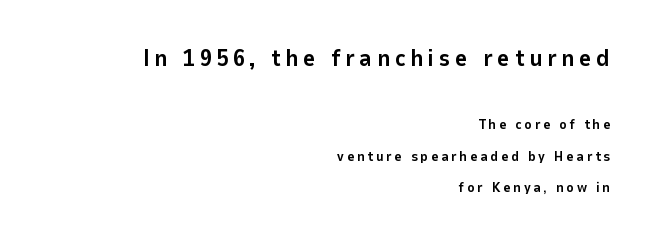
{"italic": "no", "bold": "yes", "underline": "no", "align": "right", "line_spacing": "loose", "line_spacing_ratio": 2.25, "larger_block": "first", "size_ratio": 1.71, "glyph_px": 24}
